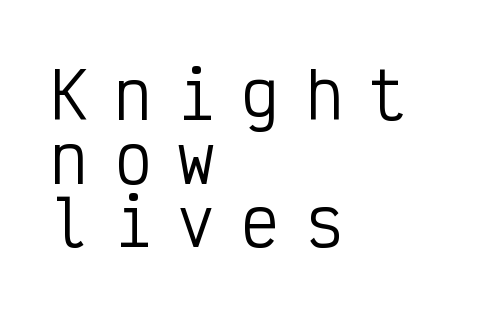
{"serif": "no", "italic": "no", "bold": "no", "weight": "regular", "width": "condensed", "stroke_contrast": "low", "x_height": "medium", "monospaced": "yes", "underline": "no", "align": "left", "line_spacing": "tight", "line_spacing_ratio": 1.01, "letter_spacing": "wide", "letter_spacing_em": 0.41, "glyph_px": 63}
